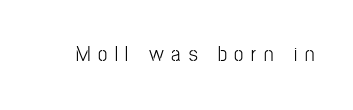
The image shows 21 px text type, upright; set unusually wide letter spacing (+0.37 em), not underlined.
